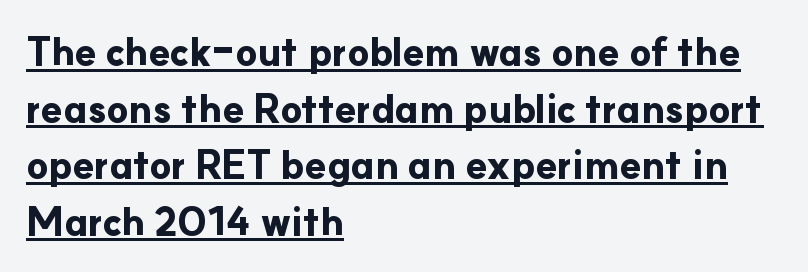
There is no visible air inserted between adjacent glyphs. You could not count columns in this text — the font is proportionally spaced. The passage shown is underscored from start to finish. In CSS terms this would be text-align: left. Horizontal bands of white between lines are of average thickness. Every stem runs plumb, perpendicular to the baseline.
